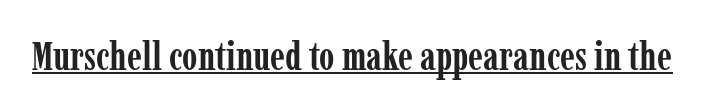
The rendering uses natural spacing where letterforms have individual widths. Quick note: not italic, upright. Every letter is thick-stroked: bold, no question. The letterforms sit shoulder to shoulder at normal distance. A continuous stroke trails under the words, as in a hyperlink.
